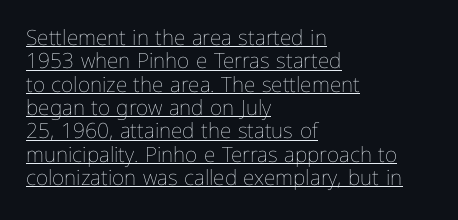
Letter spacing: default. All the whitespace from short lines collects on the right. Compared with a typical body face, this is equally light or lighter still. Do the letters lean? They stand straight. The block of text is dense from top to bottom, with scant space between rows.
